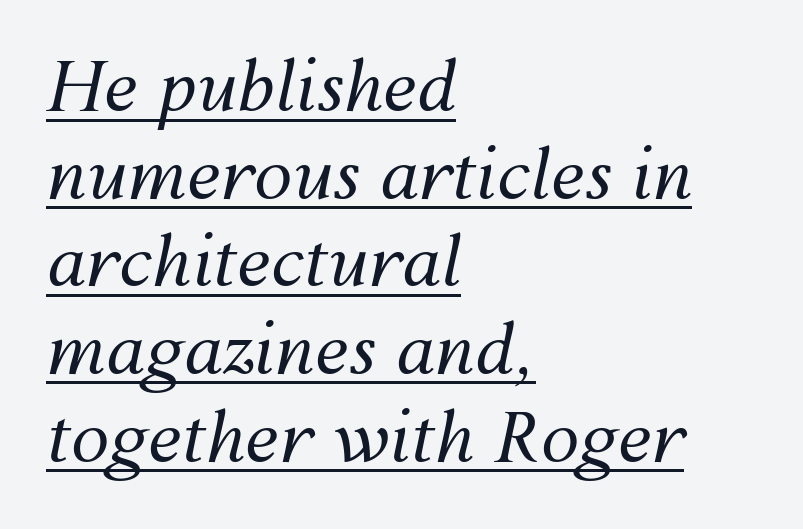
The image shows 69 px regular-weight type, italic (leaning right); set left-aligned, normal line spacing (1.27x), normal letter spacing, underlined; medium stroke contrast and a medium x-height.
